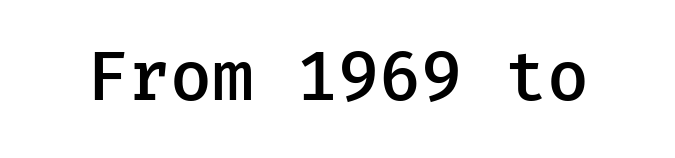
The image shows 68 px semibold sans-serif type, upright, monospaced; set normal letter spacing, not underlined; low stroke contrast and a medium x-height.
